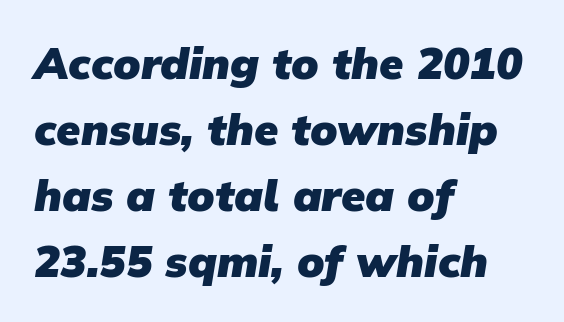
{"serif": "no", "bold": "yes", "weight": "heavy", "width": "normal", "stroke_contrast": "low", "x_height": "medium", "monospaced": "no", "underline": "no", "align": "left", "line_spacing": "normal", "line_spacing_ratio": 1.5, "letter_spacing": "normal", "letter_spacing_em": 0.0, "glyph_px": 44}
